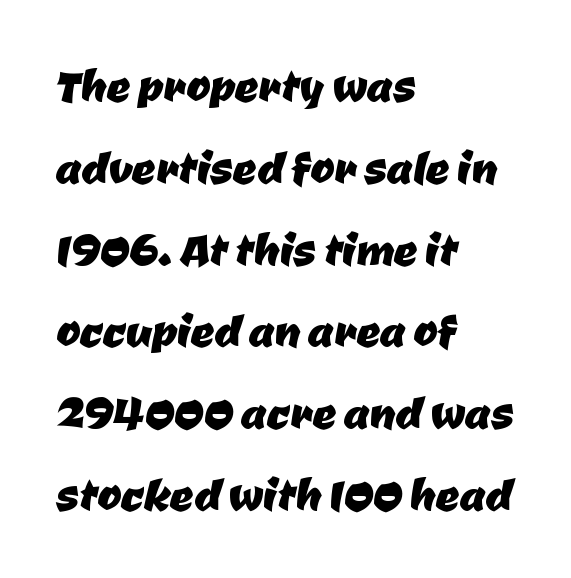
{"serif": "no", "width": "normal", "stroke_contrast": "low", "x_height": "medium", "monospaced": "no", "underline": "no", "align": "left", "line_spacing": "normal", "line_spacing_ratio": 1.41, "letter_spacing": "normal", "letter_spacing_em": 0.0, "glyph_px": 58}
